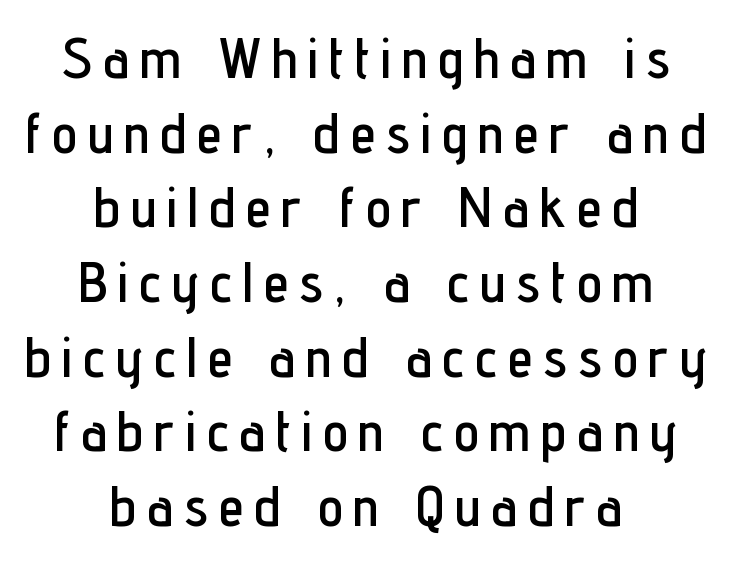
The image shows 57 px condensed sans-serif type, upright; set centered, normal line spacing (1.31x), not underlined; low stroke contrast and a medium x-height.
